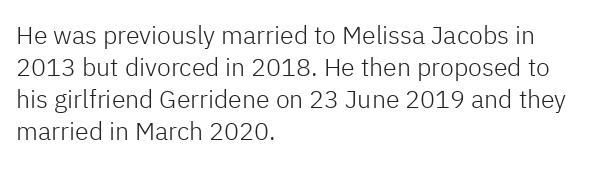
The image shows 25 px text type, upright; set left-aligned, normal line spacing (1.28x), normal letter spacing, not underlined.
